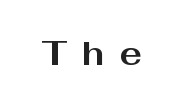
{"serif": "no", "italic": "no", "bold": "yes", "weight": "bold", "width": "wide", "stroke_contrast": "medium", "x_height": "medium", "monospaced": "no", "underline": "no", "letter_spacing": "wide", "letter_spacing_em": 0.44, "glyph_px": 34}
